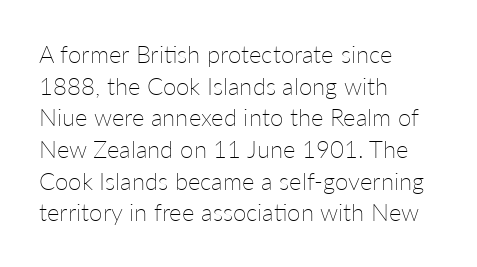
Leftover space on each line is placed entirely after the last word. The typesetting does not lean heavy: it is not bold. Honestly, the letter spacing is just normal — you wouldn't notice it. Underline: absent. If you drew a line through each stem, it would be perfectly vertical.
